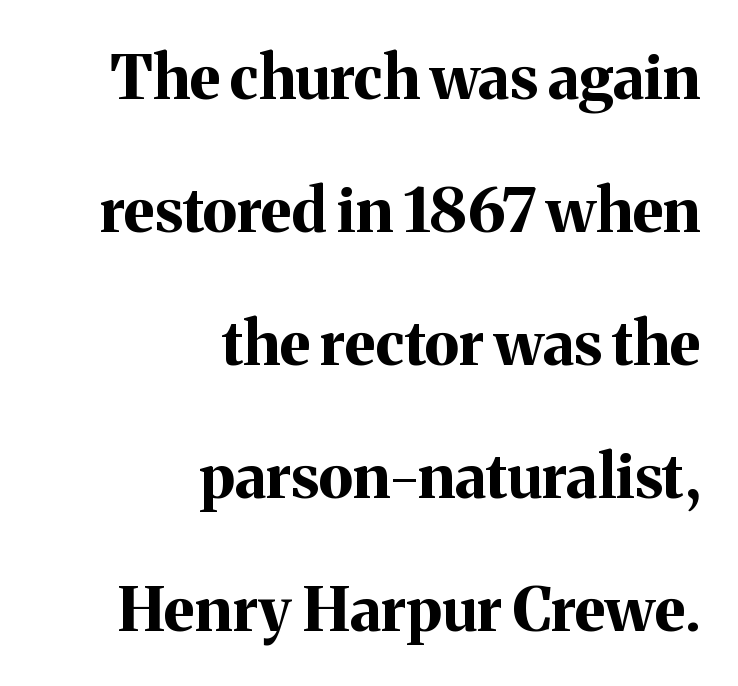
The image shows 61 px bold serif type, upright; set right-aligned, loose line spacing (2.18x), normal letter spacing, not underlined; medium stroke contrast and a medium x-height.
